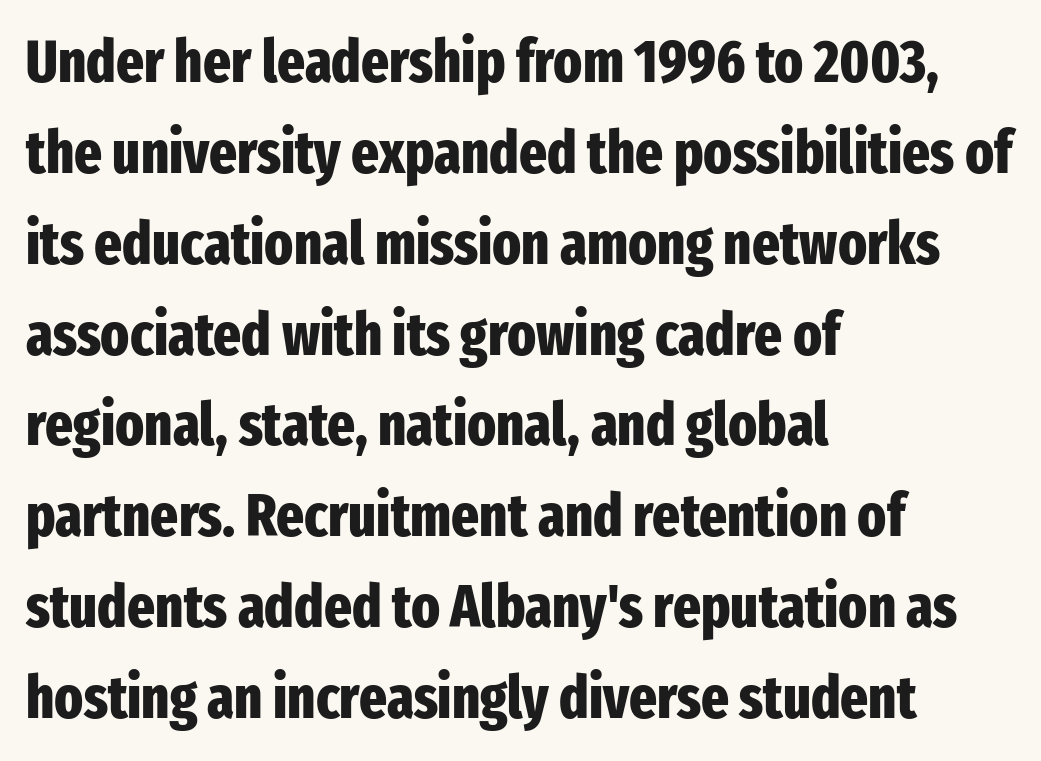
This is the regular roman posture of the typeface. The gaps between neighbouring characters are ordinary and unremarkable. This sample uses a sans-serif face. You'd pick this weight for a headline — it's a proper bold.
